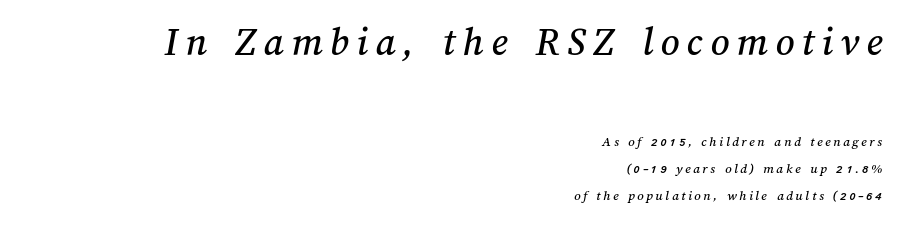
Proportional: the letters do not fall into vertical columns. The letters in the upper block stand taller than those in the block below. This sample is right-justified, so line beginnings fall wherever the words allow. The foot of each line stays bare and open. Horizontal bands of white between lines are thick stripes.
